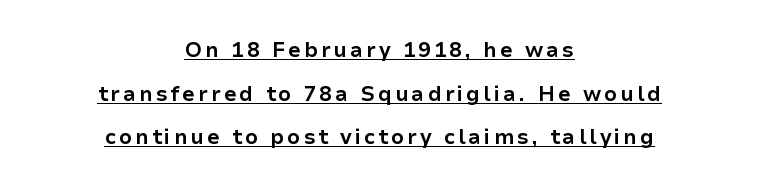
{"italic": "no", "bold": "yes", "underline": "yes", "align": "center", "line_spacing": "loose", "line_spacing_ratio": 2.08, "glyph_px": 21}
